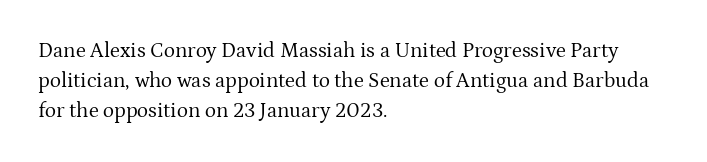
Compared with typical body copy, the letter spacing here is the same. The text block is weighted toward the left margin, trailing off unevenly rightward. The foot of each line stays bare and open. Evenly set lines give the paragraph a standard silhouette. Stroke thickness stays within the range of a standard reading face or lighter.
